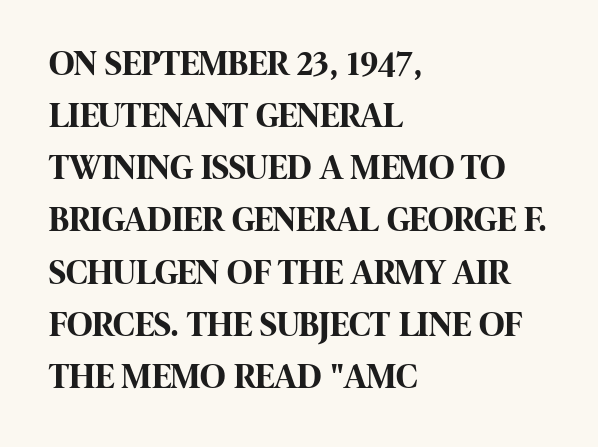
{"serif": "no", "italic": "no", "bold": "yes", "weight": "bold", "width": "condensed", "stroke_contrast": "high", "x_height": "large", "monospaced": "no", "underline": "no", "align": "left", "line_spacing": "normal", "line_spacing_ratio": 1.49, "letter_spacing": "normal", "letter_spacing_em": 0.0, "glyph_px": 35}
